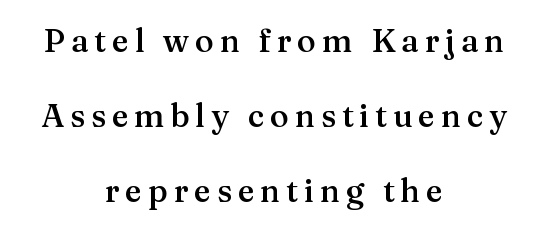
Q: Is the text bold? A: Semi-bold.
Q: Is the text italic (slanted)? A: No, it is upright.
Q: Is the typeface a serif or a sans-serif typeface? A: Serif.
Q: Is the text underlined? A: No.
Q: How is the paragraph aligned? A: Centered.
Q: Is the spacing between lines tight, normal or loose? A: Loose.
Q: Width (condensed, normal, or wide)? A: Normal.
Q: Stroke contrast? A: Medium.
Q: x-height? A: Medium.
Q: Monospaced? A: No.
